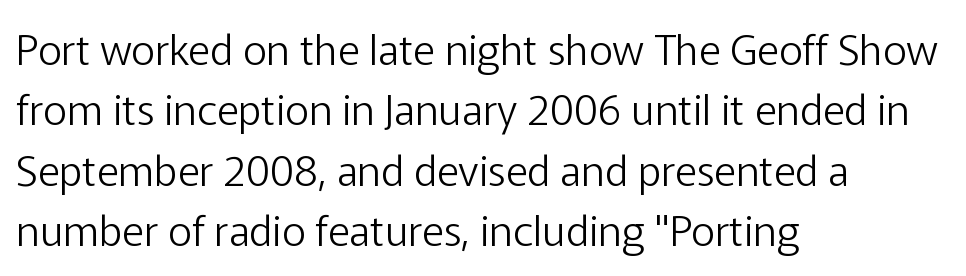
{"serif": "no", "italic": "no", "bold": "no", "weight": "light", "width": "normal", "stroke_contrast": "low", "x_height": "medium", "monospaced": "no", "underline": "no", "align": "left", "line_spacing": "normal", "line_spacing_ratio": 1.44, "letter_spacing": "normal", "letter_spacing_em": 0.0, "glyph_px": 42}
